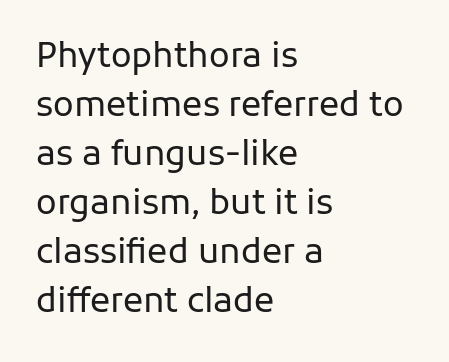
Q: Is the text bold? A: No.
Q: Is the text italic (slanted)? A: No, it is upright.
Q: Is the typeface a serif or a sans-serif typeface? A: Sans-serif.
Q: Is the text underlined? A: No.
Q: How is the paragraph aligned? A: Left-aligned.
Q: Is the spacing between letters normal or unusually wide? A: Normal.
Q: Is the spacing between lines tight, normal or loose? A: Normal.
Q: Width (condensed, normal, or wide)? A: Normal.
Q: Stroke contrast? A: Low.
Q: x-height? A: Medium.
Q: Monospaced? A: No.
